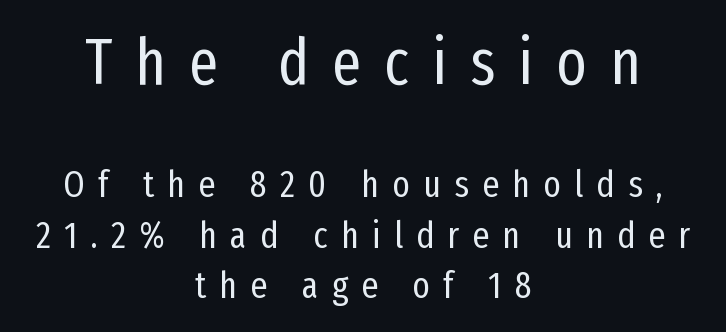
{"serif": "no", "italic": "no", "bold": "no", "weight": "regular", "width": "condensed", "stroke_contrast": "low", "x_height": "medium", "monospaced": "no", "underline": "no", "align": "center", "line_spacing": "normal", "line_spacing_ratio": 1.36, "letter_spacing": "wide", "letter_spacing_em": 0.36, "larger_block": "first", "size_ratio": 1.73, "glyph_px": 64}
